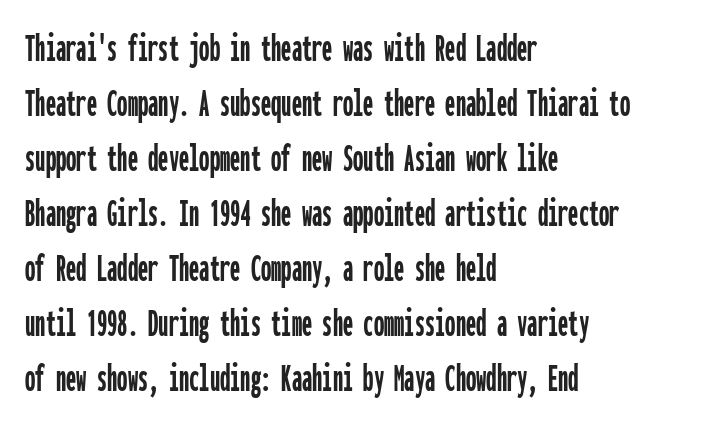
The image shows 41 px condensed sans-serif type, upright, monospaced; set left-aligned, normal line spacing (1.34x), normal letter spacing, not underlined; low stroke contrast and a medium x-height.
